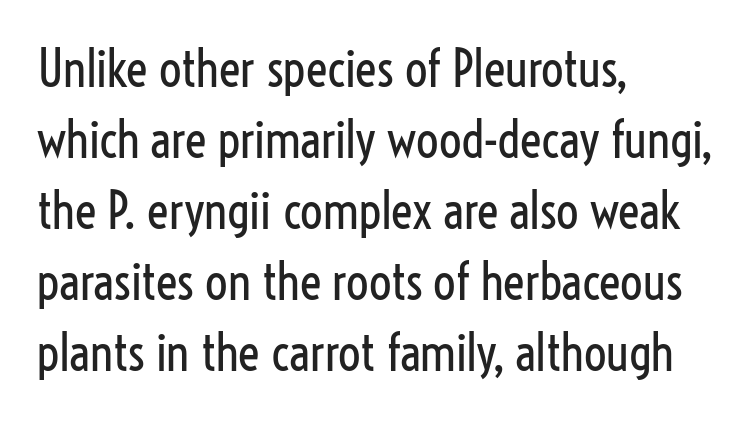
Q: Is the text bold? A: No.
Q: Is the text italic (slanted)? A: No, it is upright.
Q: Is the typeface a serif or a sans-serif typeface? A: Sans-serif.
Q: Is the text underlined? A: No.
Q: How is the paragraph aligned? A: Left-aligned.
Q: Is the spacing between letters normal or unusually wide? A: Normal.
Q: Is the spacing between lines tight, normal or loose? A: Normal.
Q: Width (condensed, normal, or wide)? A: Condensed.
Q: Stroke contrast? A: Low.
Q: x-height? A: Medium.
Q: Monospaced? A: No.
